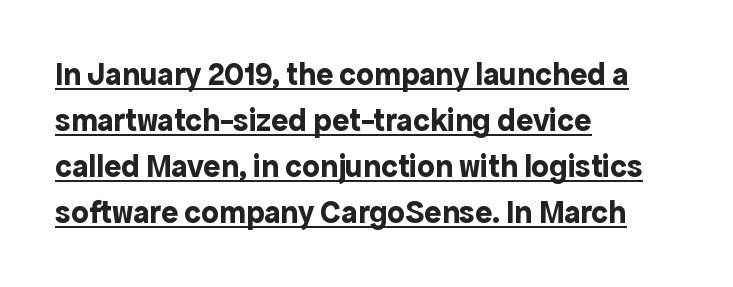
Designer's note — italics off, roman on. Summary of weight: heavy, a full bold. Is this a fixed-width face? No — the glyphs have proportional, varying widths. Decoration check: the copy is underlined. The rendering shows plain stroke endings on the letterforms — a sans-serif design. Between one letter and the next there's only the usual sliver of space.
